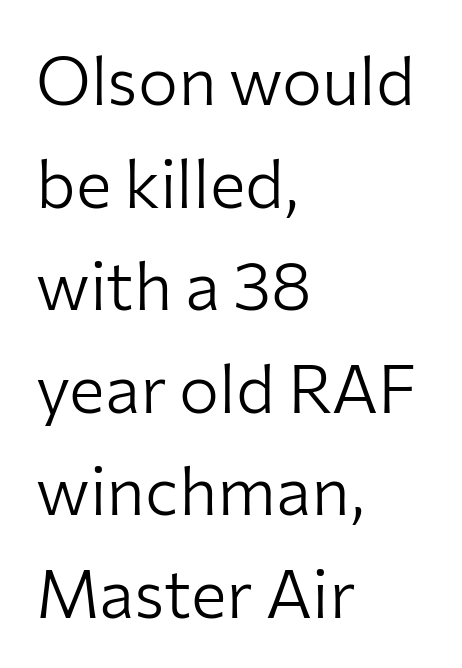
{"serif": "no", "italic": "no", "bold": "no", "weight": "light", "width": "normal", "stroke_contrast": "low", "x_height": "medium", "monospaced": "no", "underline": "no", "align": "left", "line_spacing": "normal", "line_spacing_ratio": 1.53, "letter_spacing": "normal", "letter_spacing_em": 0.0, "glyph_px": 67}
